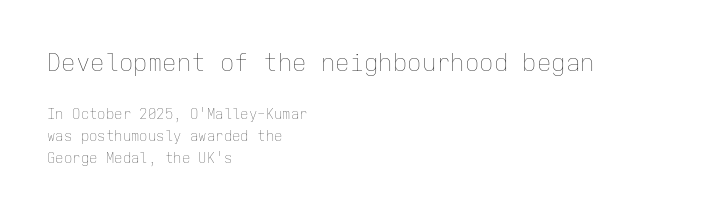
Q: Is the text bold? A: No.
Q: Is the text italic (slanted)? A: No, it is upright.
Q: Is the text underlined? A: No.
Q: How is the paragraph aligned? A: Left-aligned.
Q: Is the spacing between letters normal or unusually wide? A: Normal.
Q: Is the spacing between lines tight, normal or loose? A: Normal.
Q: Which block of text is set in a larger size, the first (top) or the second (bottom)? A: The first (top) one.
